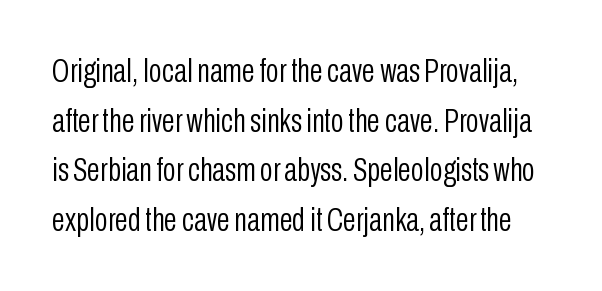
The image shows 34 px light, condensed sans-serif type, upright; set normal line spacing (1.46x), normal letter spacing, not underlined; low stroke contrast and a medium x-height.
